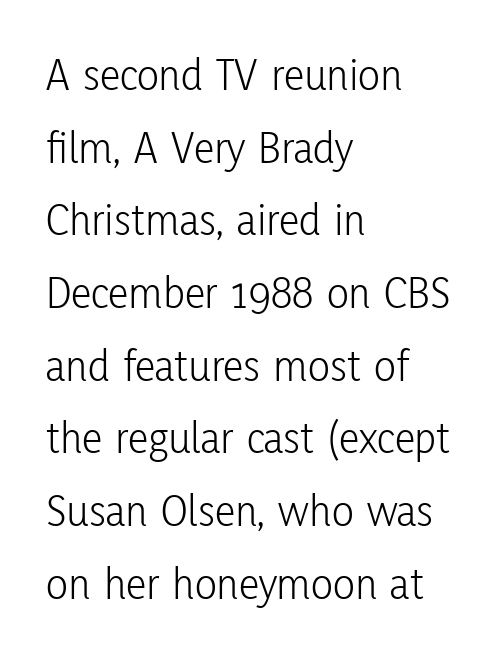
This reads as an unemphasized weight, regular at the heaviest. Each line starts at the same left margin while the right side varies. Reading down the column, the eye jumps a familiar distance to each next line. The typography opts for an upright posture over an oblique one.
